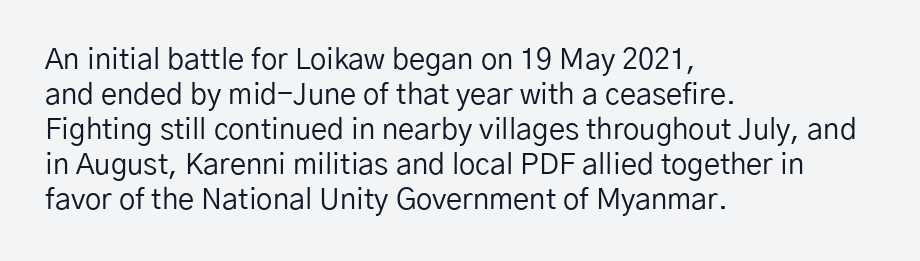
Q: Is the text bold? A: No.
Q: Is the text italic (slanted)? A: No, it is upright.
Q: Is the typeface a serif or a sans-serif typeface? A: Sans-serif.
Q: Is the text underlined? A: No.
Q: How is the paragraph aligned? A: Left-aligned.
Q: Is the spacing between letters normal or unusually wide? A: Normal.
Q: Width (condensed, normal, or wide)? A: Normal.
Q: Stroke contrast? A: Low.
Q: x-height? A: Medium.
Q: Monospaced? A: No.
